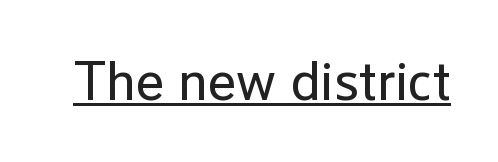
{"serif": "no", "italic": "no", "bold": "no", "weight": "regular", "width": "normal", "stroke_contrast": "low", "x_height": "medium", "monospaced": "no", "underline": "yes", "letter_spacing": "normal", "letter_spacing_em": 0.0, "glyph_px": 55}
